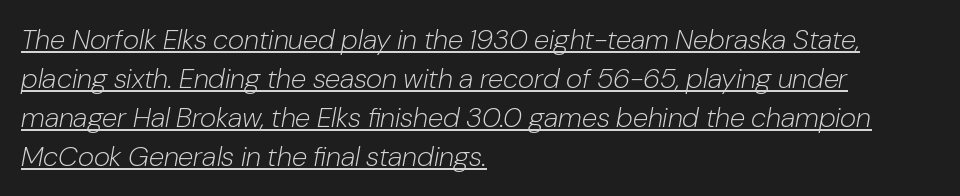
Q: Is the text bold? A: No.
Q: Is the text italic (slanted)? A: Yes, it leans right by about 10 degrees.
Q: Is the text underlined? A: Yes.
Q: How is the paragraph aligned? A: Left-aligned.
Q: Is the spacing between letters normal or unusually wide? A: Normal.
Q: Is the spacing between lines tight, normal or loose? A: Normal.
Q: Width (condensed, normal, or wide)? A: Normal.
Q: Stroke contrast? A: Low.
Q: x-height? A: Medium.
Q: Monospaced? A: No.
